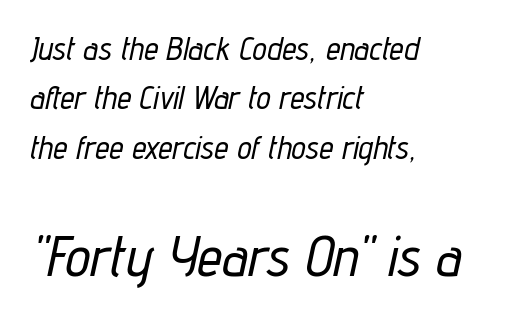
The image shows 56 px condensed type, italic (leaning right); set left-aligned, normal line spacing (1.54x), normal letter spacing, not underlined; the second (bottom) block is 1.75x larger; low stroke contrast and a medium x-height.
